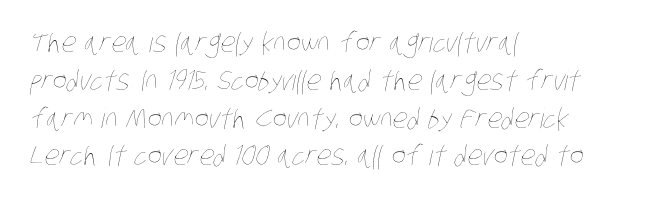
The image shows 27 px text type; set left-aligned, normal line spacing (1.4x), normal letter spacing, not underlined.
